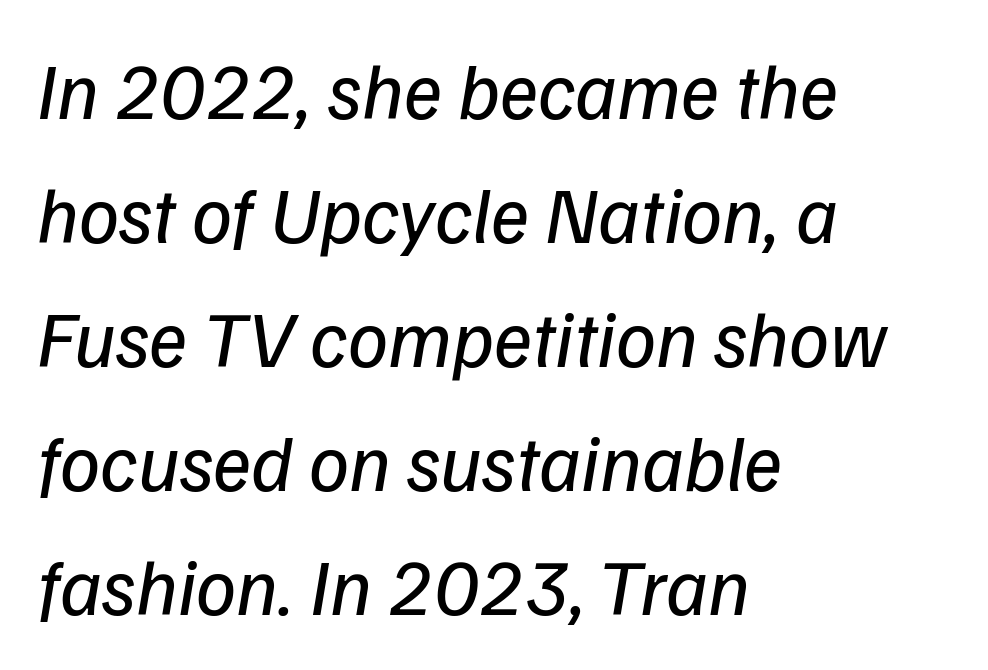
{"serif": "no", "bold": "no", "weight": "regular", "width": "normal", "stroke_contrast": "low", "x_height": "medium", "monospaced": "no", "underline": "no", "align": "left", "line_spacing": "normal", "line_spacing_ratio": 1.55, "letter_spacing": "normal", "letter_spacing_em": 0.0, "glyph_px": 80}
